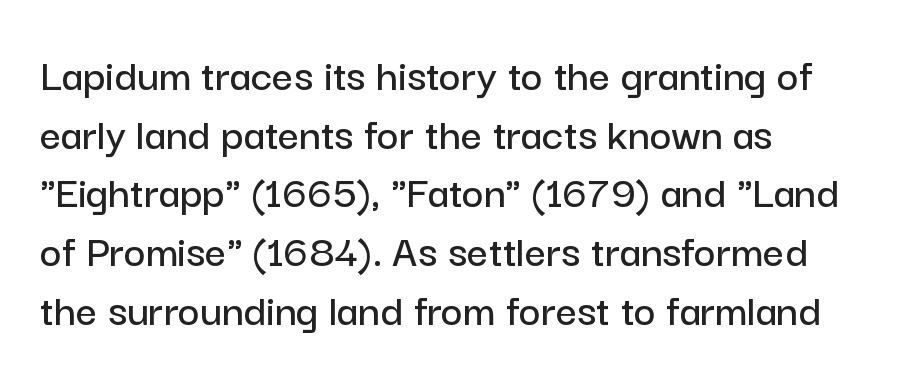
Every row of glyphs begins at an identical x-position on the left. Classification — sans serif. The letters advance in unequal steps, a hallmark of proportional type. A normal amount of white space separates one row of letters from the next. No word sits above an underline. Characters follow at the spacing the type designer built in.
